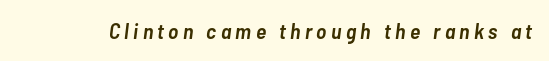
{"italic": "yes", "lean": "right", "slant_degrees": 7, "bold": "semi", "underline": "no", "letter_spacing": "wide", "letter_spacing_em": 0.2, "glyph_px": 22}
